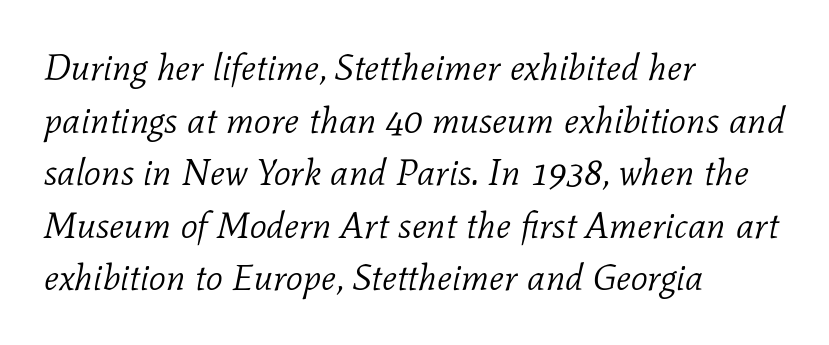
Q: Is the text bold? A: No.
Q: Is the text italic (slanted)? A: Yes, it leans right by about 11 degrees.
Q: Is the typeface a serif or a sans-serif typeface? A: Serif.
Q: Is the text underlined? A: No.
Q: How is the paragraph aligned? A: Left-aligned.
Q: Is the spacing between letters normal or unusually wide? A: Normal.
Q: Is the spacing between lines tight, normal or loose? A: Normal.
Q: Width (condensed, normal, or wide)? A: Normal.
Q: Stroke contrast? A: Low.
Q: x-height? A: Medium.
Q: Monospaced? A: No.
